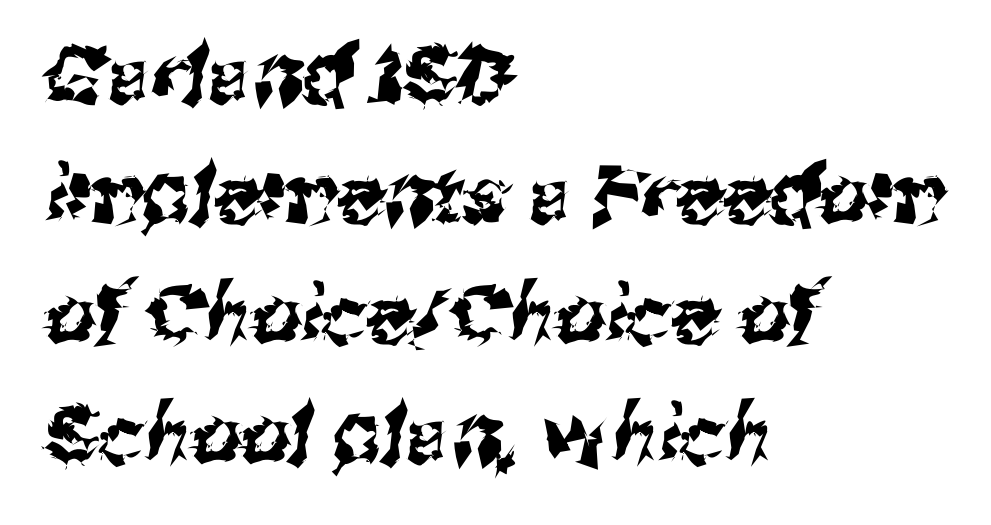
The image shows 79 px sans-serif type; set left-aligned, normal line spacing (1.52x), normal letter spacing, not underlined; medium stroke contrast and a medium x-height.
